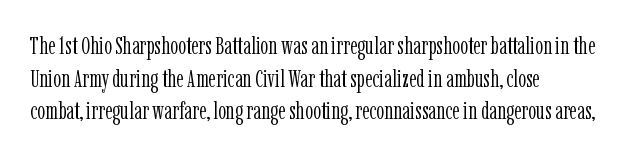
Q: Is the text bold? A: No.
Q: Is the text italic (slanted)? A: No, it is upright.
Q: Is the text underlined? A: No.
Q: How is the paragraph aligned? A: Left-aligned.
Q: Is the spacing between letters normal or unusually wide? A: Normal.
Q: Is the spacing between lines tight, normal or loose? A: Normal.
